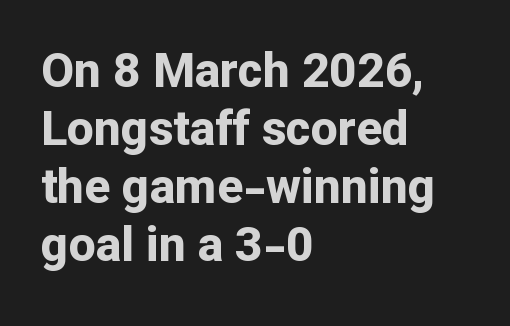
Check where the strokes stop: nothing finishes them off — pure sans. This is the regular roman posture of the typeface. How are the letters spaced? Ordinarily, with no added tracking. A typesetter would call this proportional, since set widths differ per character.
